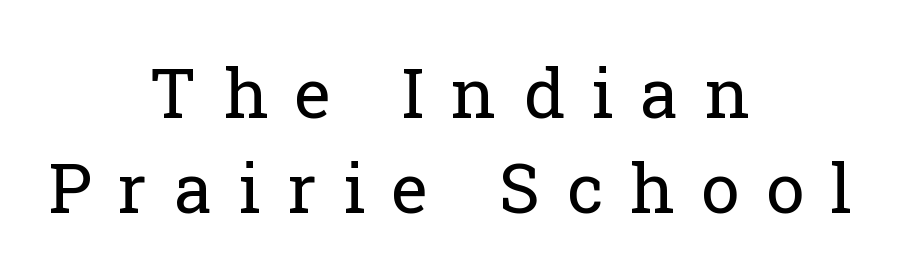
The typesetting does not lean heavy: it is not bold. The specimen omits any rule beneath the text block's lines. Each letter keeps its own natural width here, so spacing adapts to shape. Teacher's note: observe the equal gaps on both sides — that is centered alignment.
